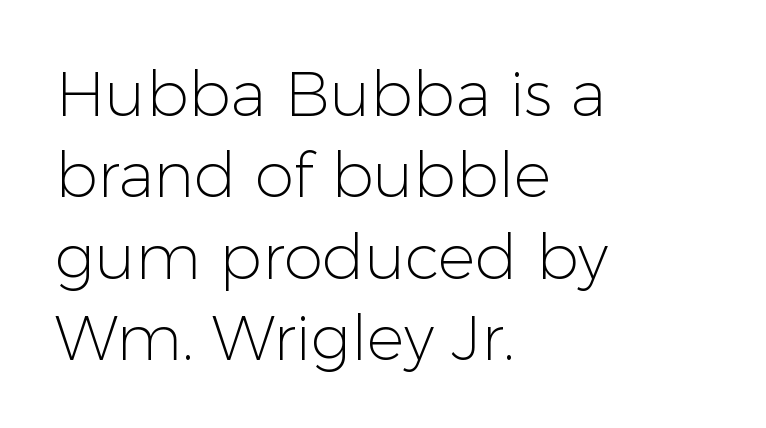
The image shows 63 px light sans-serif type, upright; set left-aligned, normal line spacing (1.29x), normal letter spacing, not underlined; low stroke contrast and a medium x-height.
